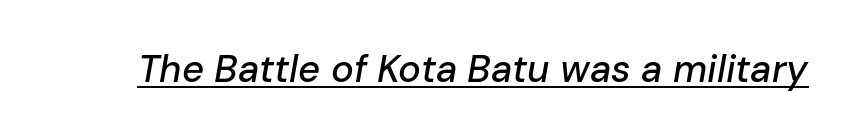
Is the type slanted? Yes — the strokes lean at a clear angle. Think of a printed novel: that variable character pitch is what you see here. Does a line run under the words? Yes, clearly. These lines keep a tight, regular rhythm from letter to letter.
